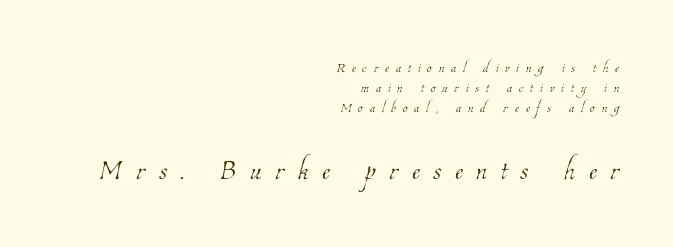
The baseline area is clear. The composition opens small and finishes big. Reading down the block, your eye finds every line finishing at a fixed right position. A typesetter would call this proportional, since set widths differ per character. This block would grow much taller if given ordinary leading; it's compressed now.
